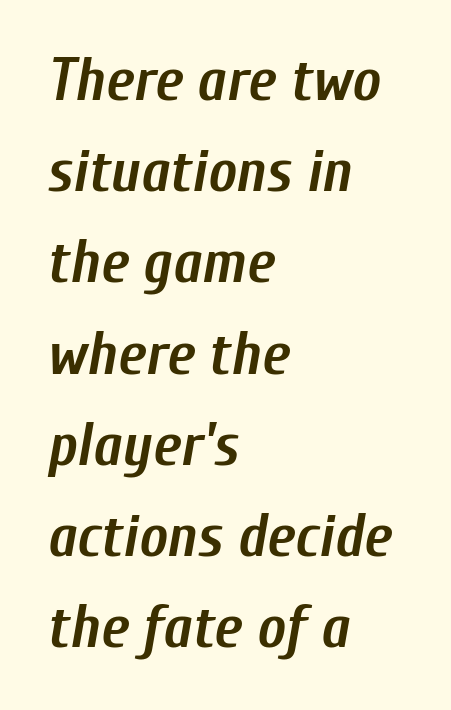
Q: Is the text bold? A: Yes.
Q: Is the text italic (slanted)? A: Yes, it leans right by about 10 degrees.
Q: Is the text underlined? A: No.
Q: How is the paragraph aligned? A: Left-aligned.
Q: Is the spacing between letters normal or unusually wide? A: Normal.
Q: Is the spacing between lines tight, normal or loose? A: Normal.
Q: Width (condensed, normal, or wide)? A: Condensed.
Q: Stroke contrast? A: Low.
Q: x-height? A: Medium.
Q: Monospaced? A: No.
